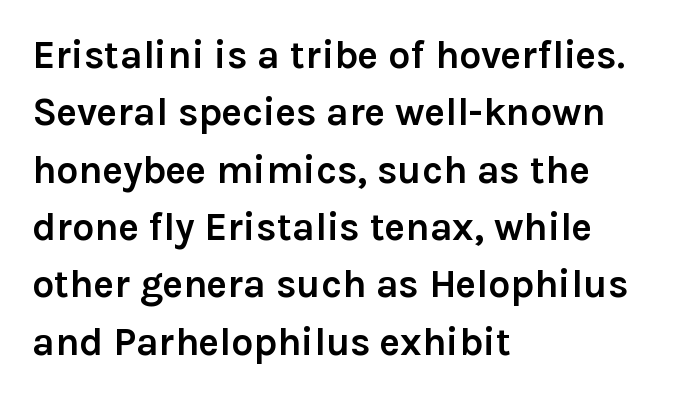
Line spacing here is normal. A typesetter would call this proportional, since set widths differ per character. Unlike italic type, these characters show no tilt at all. The sample has been set heavy, in full bold.
